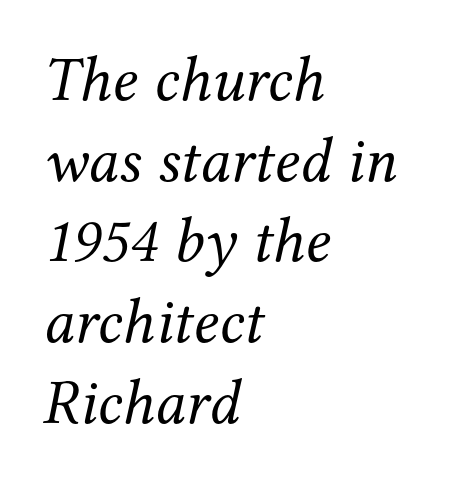
Q: Is the text bold? A: No.
Q: Is the text italic (slanted)? A: Yes, it leans right by about 12 degrees.
Q: Is the typeface a serif or a sans-serif typeface? A: Serif.
Q: Is the text underlined? A: No.
Q: How is the paragraph aligned? A: Left-aligned.
Q: Is the spacing between letters normal or unusually wide? A: Normal.
Q: Is the spacing between lines tight, normal or loose? A: Normal.
Q: Width (condensed, normal, or wide)? A: Normal.
Q: Stroke contrast? A: Medium.
Q: x-height? A: Medium.
Q: Monospaced? A: No.
